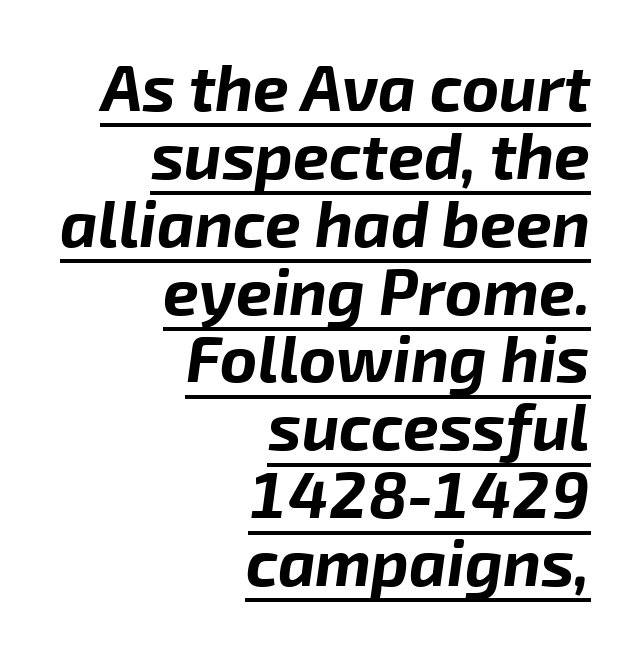
Q: Is the text bold? A: Yes.
Q: Is the text italic (slanted)? A: Yes, it leans right by about 8 degrees.
Q: Is the text underlined? A: Yes.
Q: How is the paragraph aligned? A: Right-aligned.
Q: Is the spacing between letters normal or unusually wide? A: Normal.
Q: Is the spacing between lines tight, normal or loose? A: Tight.
Q: Width (condensed, normal, or wide)? A: Normal.
Q: Stroke contrast? A: Low.
Q: x-height? A: Medium.
Q: Monospaced? A: No.
